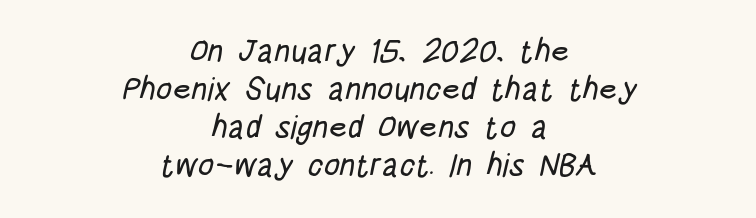
Examine the stroke ends and you'll find no serifs. Character widths vary here, with narrow letters taking less room than wide ones. Beneath every word, the page is bare. The compositor balanced each line on the midline. In terms of letterspacing, this is plain default setting.
